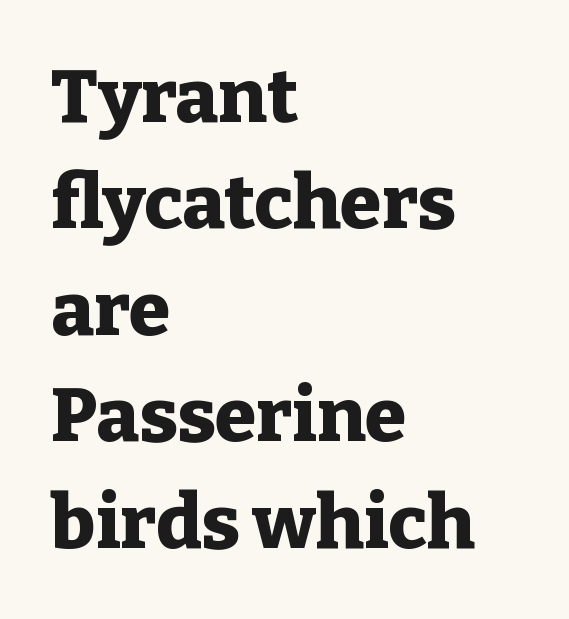
Q: Is the text bold? A: Yes.
Q: Is the text italic (slanted)? A: No, it is upright.
Q: Is the typeface a serif or a sans-serif typeface? A: Serif.
Q: Is the text underlined? A: No.
Q: How is the paragraph aligned? A: Left-aligned.
Q: Is the spacing between letters normal or unusually wide? A: Normal.
Q: Is the spacing between lines tight, normal or loose? A: Normal.
Q: Width (condensed, normal, or wide)? A: Normal.
Q: Stroke contrast? A: Low.
Q: x-height? A: Medium.
Q: Monospaced? A: No.
